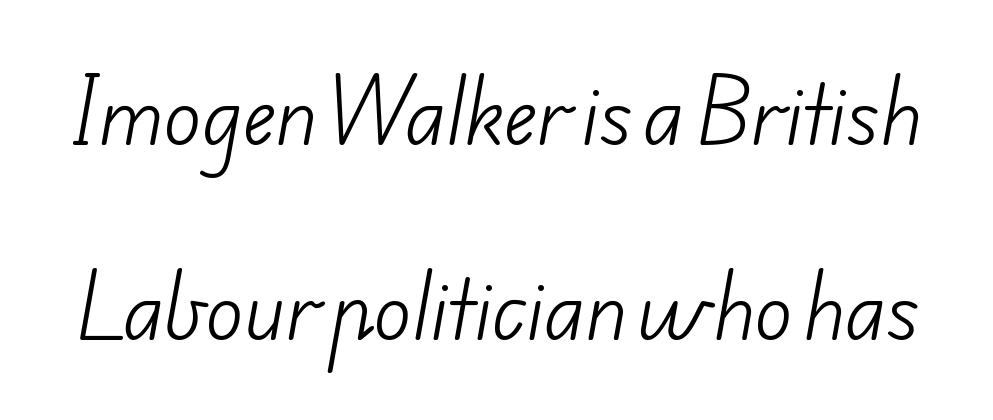
Heaviness? Minimal to ordinary, like unemphasized prose. Letterform terminals end flat and unadorned throughout the passage. The face used here is rendered with its standard letterfit. Loosely led — the rows are spread out. Spacing verdict: proportional, widths tailored to each character. The gap between lines stays unmarked.
